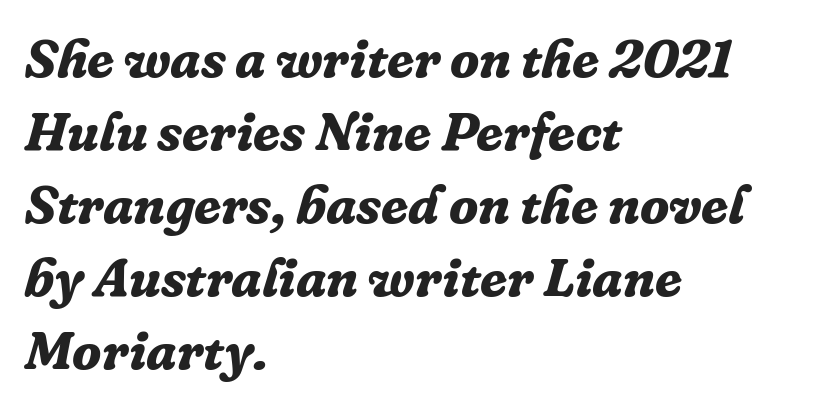
The image shows 54 px bold serif type, italic (leaning right); set left-aligned, normal line spacing (1.35x), normal letter spacing, not underlined; low stroke contrast and a medium x-height.
